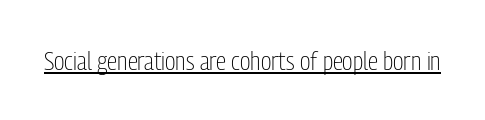
The image shows 26 px text type, upright; set normal letter spacing, underlined.
